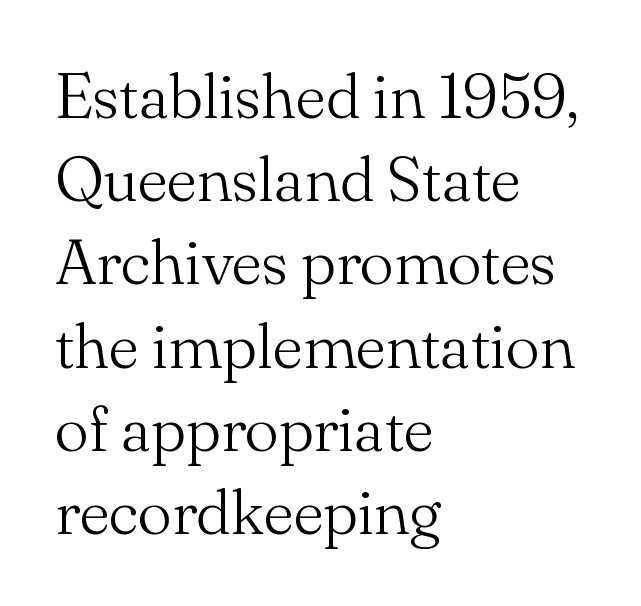
The line-height multiplier appears to be the usual default. Beneath every word, the page is bare. Weight class: somewhere from thin through regular. All the whitespace from short lines collects on the right.
